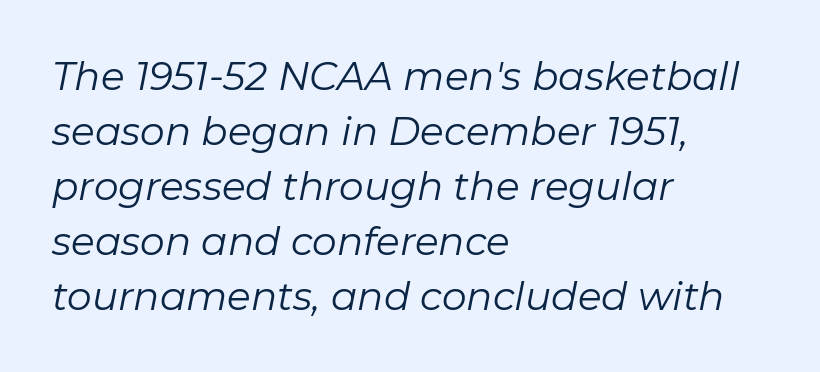
{"italic": "yes", "lean": "right", "slant_degrees": 11, "bold": "no", "weight": "regular", "width": "normal", "stroke_contrast": "low", "x_height": "medium", "monospaced": "no", "underline": "no", "align": "left", "line_spacing": "normal", "line_spacing_ratio": 1.41, "letter_spacing": "normal", "letter_spacing_em": 0.0, "glyph_px": 39}
